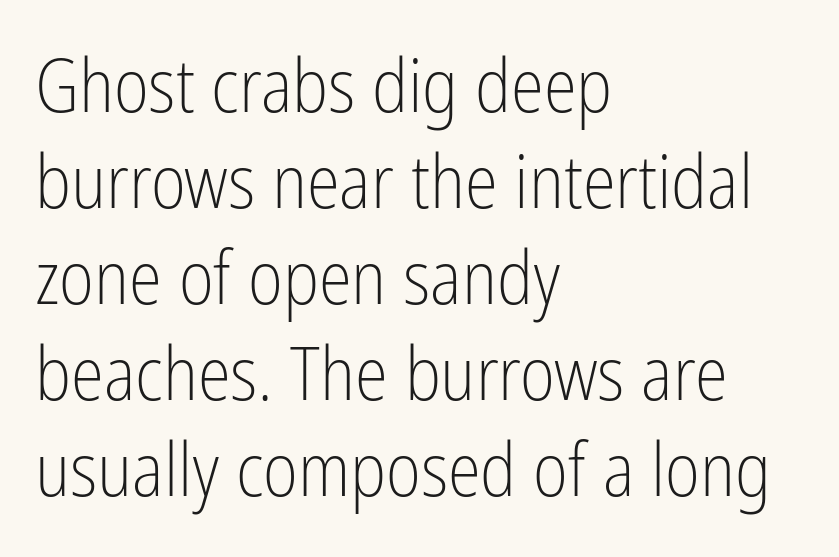
Q: Is the text bold? A: No.
Q: Is the text italic (slanted)? A: No, it is upright.
Q: Is the typeface a serif or a sans-serif typeface? A: Sans-serif.
Q: Is the text underlined? A: No.
Q: How is the paragraph aligned? A: Left-aligned.
Q: Is the spacing between letters normal or unusually wide? A: Normal.
Q: Is the spacing between lines tight, normal or loose? A: Normal.
Q: Width (condensed, normal, or wide)? A: Condensed.
Q: Stroke contrast? A: Low.
Q: x-height? A: Medium.
Q: Monospaced? A: No.
